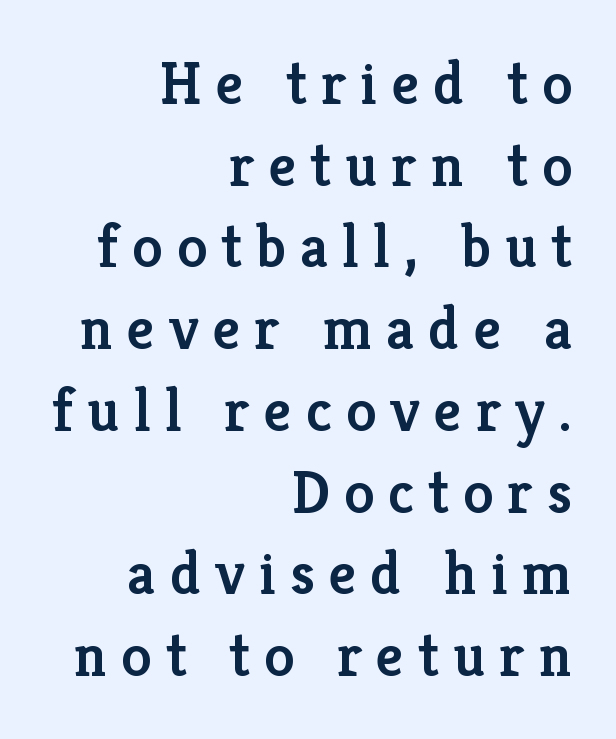
Q: Is the text bold? A: Semi-bold.
Q: Is the text italic (slanted)? A: No, it is upright.
Q: Is the typeface a serif or a sans-serif typeface? A: Serif.
Q: Is the text underlined? A: No.
Q: How is the paragraph aligned? A: Right-aligned.
Q: Is the spacing between letters normal or unusually wide? A: Unusually wide.
Q: Is the spacing between lines tight, normal or loose? A: Normal.
Q: Width (condensed, normal, or wide)? A: Normal.
Q: Stroke contrast? A: Low.
Q: x-height? A: Medium.
Q: Monospaced? A: No.
